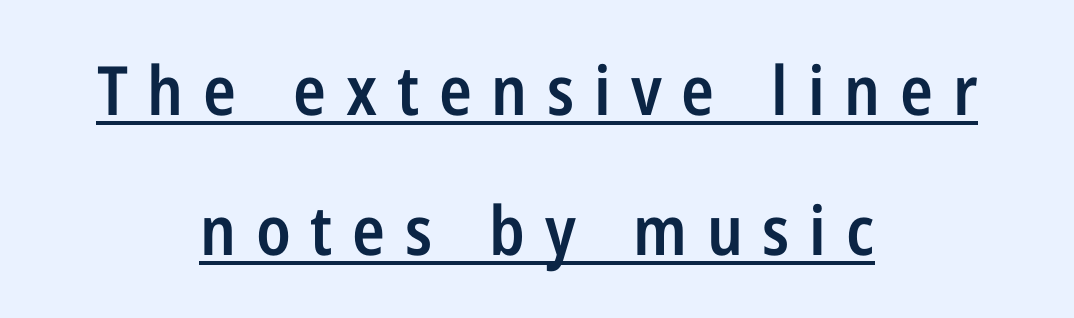
Posture: straight, roman, zero tilt. One-word summary of the alignment: center. This is the in-between weight designers call semibold or demi. The rendering uses a large line-height, opening up the rows.
